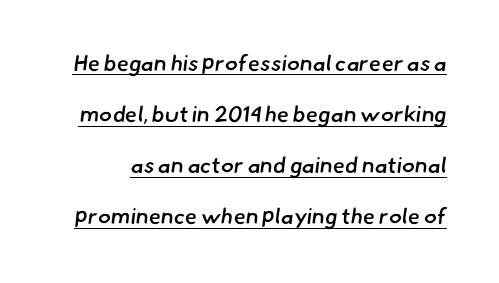
Q: Is the text bold? A: Semi-bold.
Q: Is the text underlined? A: Yes.
Q: Is the spacing between letters normal or unusually wide? A: Normal.
Q: Is the spacing between lines tight, normal or loose? A: Loose.
